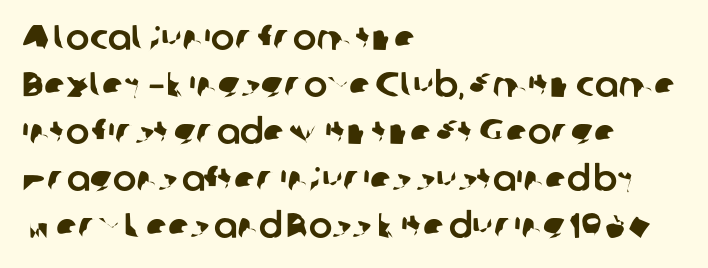
{"serif": "no", "width": "normal", "stroke_contrast": "low", "x_height": "medium", "monospaced": "no", "underline": "no", "align": "left", "line_spacing": "normal", "line_spacing_ratio": 1.34, "letter_spacing": "normal", "letter_spacing_em": 0.0, "glyph_px": 35}
